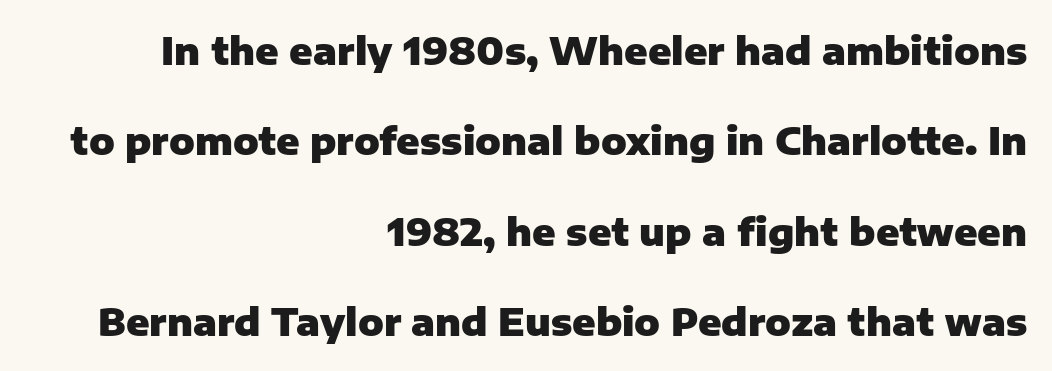
The image shows 38 px heavy sans-serif type, upright; set right-aligned, loose line spacing (2.38x), normal letter spacing, not underlined; low stroke contrast and a medium x-height.
